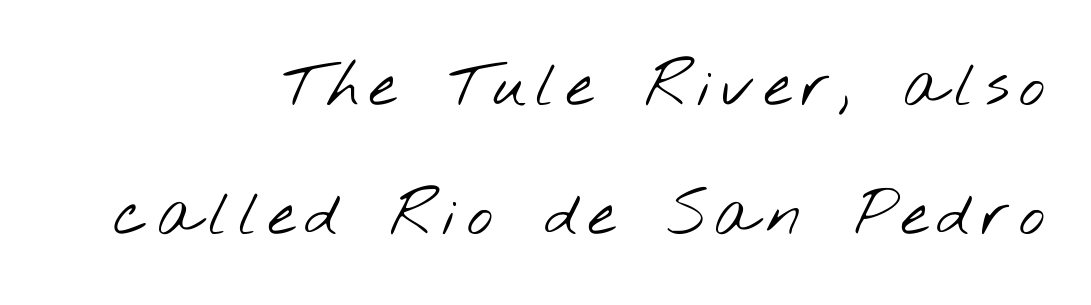
The image shows 62 px light, wide sans-serif type; set right-aligned, loose line spacing (2.08x), not underlined; low stroke contrast and a small x-height.
